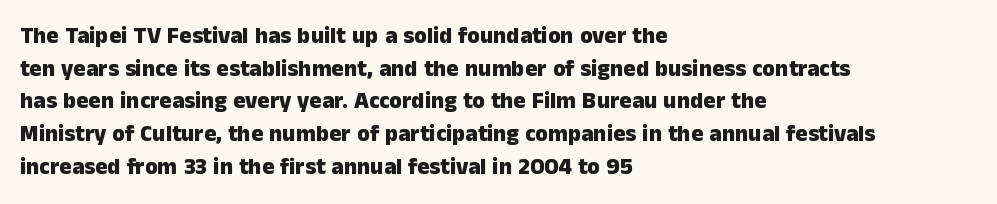
Here the glyphs are tracked normally, forming tight word shapes. One-word summary of the alignment: left. In terms of posture, this sample is upright. Notice how thick the strokes are: this is what a full bold looks like. The lines sit at an ordinary, default distance from one another.
